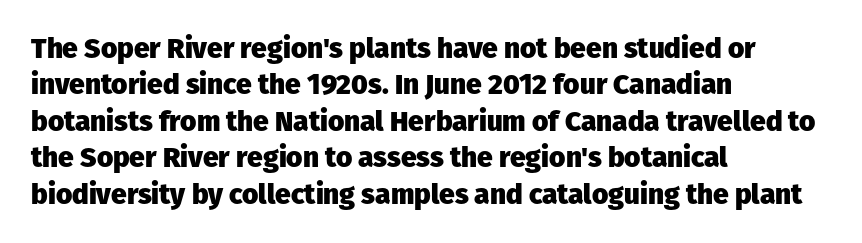
The image shows 28 px heavy sans-serif type, upright; set left-aligned, normal line spacing (1.3x), normal letter spacing, not underlined; low stroke contrast and a medium x-height.
